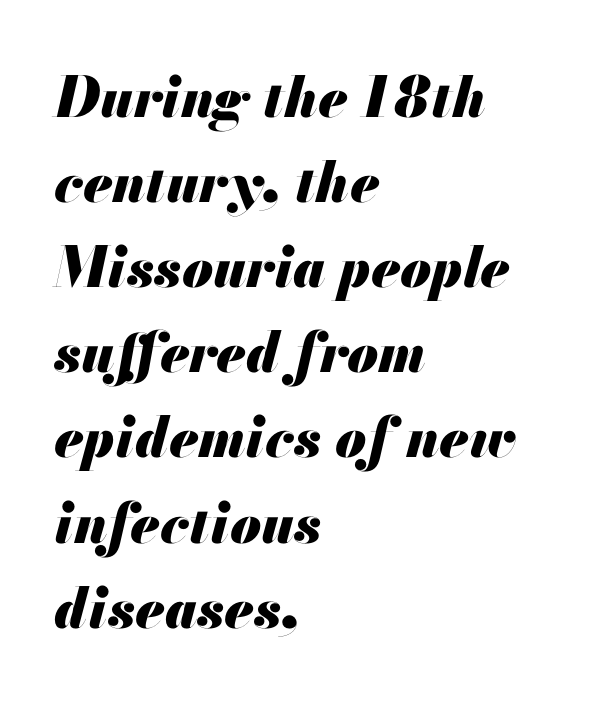
{"italic": "yes", "lean": "right", "slant_degrees": 13, "bold": "yes", "weight": "heavy", "width": "normal", "stroke_contrast": "medium", "x_height": "small", "monospaced": "no", "underline": "no", "align": "left", "line_spacing": "normal", "line_spacing_ratio": 1.52, "letter_spacing": "normal", "letter_spacing_em": 0.0, "glyph_px": 56}
